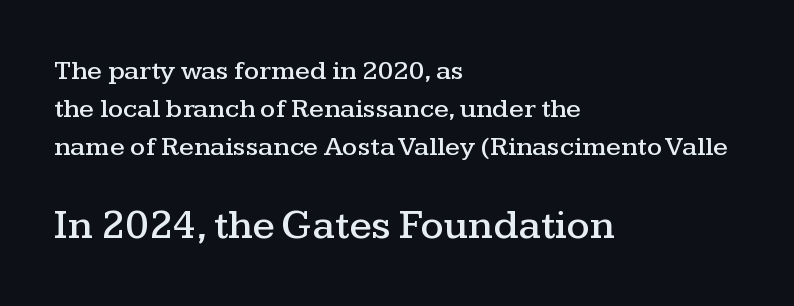
The image shows 41 px wide serif type, upright; set left-aligned, normal line spacing (1.41x), normal letter spacing, not underlined; the second (bottom) block is 1.52x larger; medium stroke contrast and a medium x-height.
